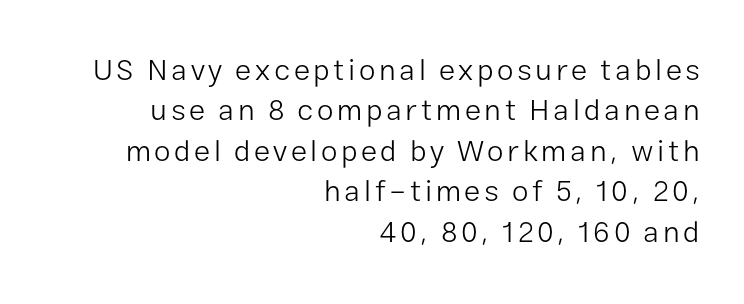
{"serif": "no", "italic": "no", "bold": "no", "weight": "light", "width": "normal", "stroke_contrast": "low", "x_height": "medium", "monospaced": "no", "underline": "no", "align": "right", "line_spacing": "normal", "line_spacing_ratio": 1.35, "glyph_px": 30}
